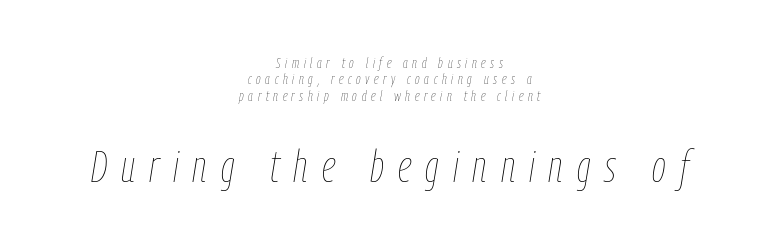
The image shows 45 px thin, condensed type, italic (leaning right); set centered, tight line spacing (1.09x), unusually wide letter spacing (+0.31 em), not underlined; the second (bottom) block is 3.0x larger; low stroke contrast and a medium x-height.
